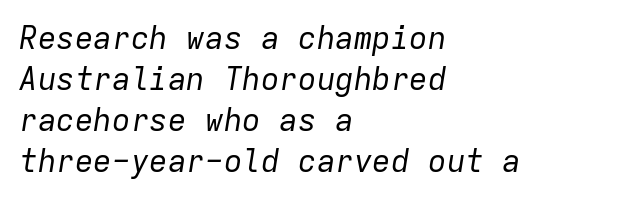
{"italic": "yes", "lean": "right", "slant_degrees": 9, "bold": "no", "weight": "regular", "width": "normal", "stroke_contrast": "low", "x_height": "medium", "monospaced": "yes", "underline": "no", "align": "left", "line_spacing": "normal", "line_spacing_ratio": 1.32, "letter_spacing": "normal", "letter_spacing_em": 0.0, "glyph_px": 31}
